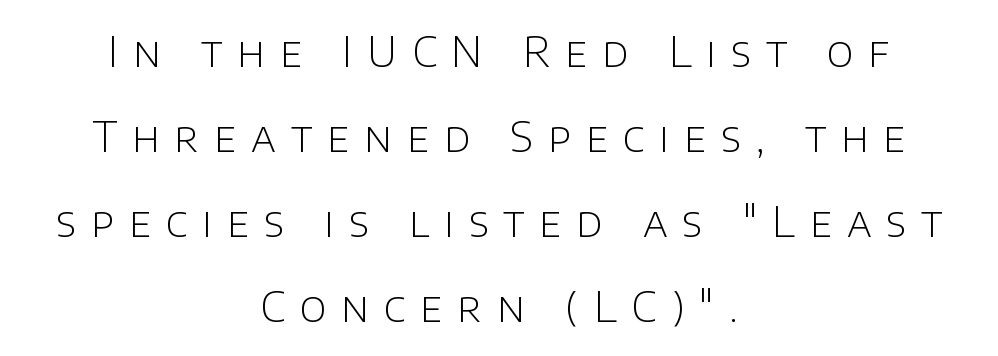
{"serif": "no", "italic": "no", "bold": "no", "weight": "light", "width": "normal", "stroke_contrast": "low", "x_height": "large", "monospaced": "no", "underline": "no", "align": "center", "line_spacing": "loose", "line_spacing_ratio": 2.07, "letter_spacing": "wide", "letter_spacing_em": 0.36, "glyph_px": 41}
